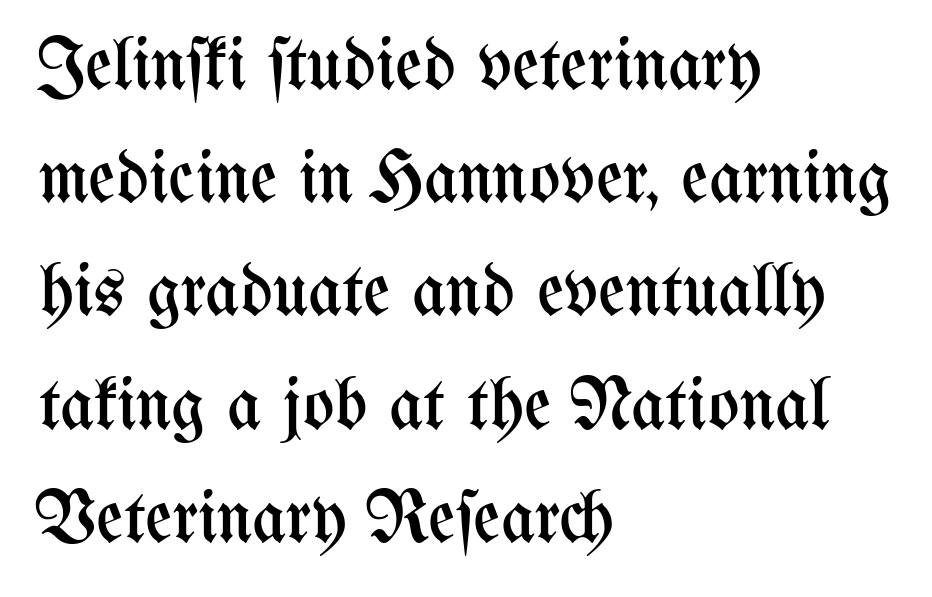
The image shows 74 px regular-weight, condensed type, upright; set left-aligned, normal line spacing (1.53x), normal letter spacing, not underlined; medium stroke contrast and a medium x-height.
